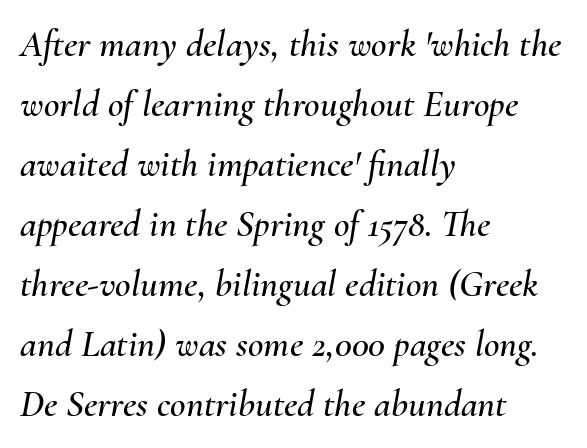
The image shows 38 px text type, italic (leaning right); set left-aligned, normal line spacing (1.58x), normal letter spacing, not underlined; medium stroke contrast and a small x-height.
